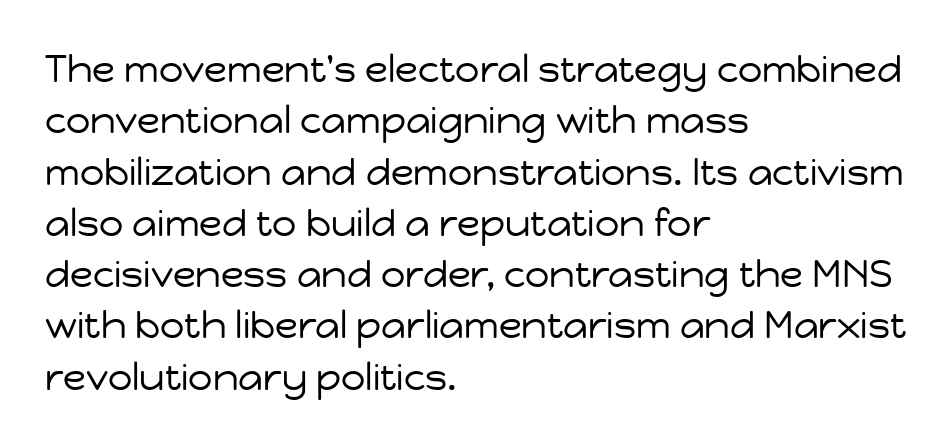
Q: Is the text bold? A: No.
Q: Is the text italic (slanted)? A: No, it is upright.
Q: Is the typeface a serif or a sans-serif typeface? A: Sans-serif.
Q: Is the text underlined? A: No.
Q: How is the paragraph aligned? A: Left-aligned.
Q: Is the spacing between letters normal or unusually wide? A: Normal.
Q: Is the spacing between lines tight, normal or loose? A: Normal.
Q: Width (condensed, normal, or wide)? A: Normal.
Q: Stroke contrast? A: Low.
Q: x-height? A: Medium.
Q: Monospaced? A: No.
